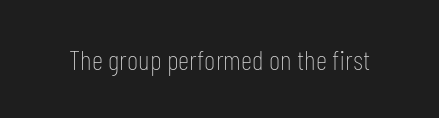
{"serif": "no", "italic": "no", "bold": "no", "weight": "thin", "width": "condensed", "stroke_contrast": "low", "x_height": "medium", "monospaced": "no", "underline": "no", "letter_spacing": "normal", "letter_spacing_em": 0.0, "glyph_px": 28}
